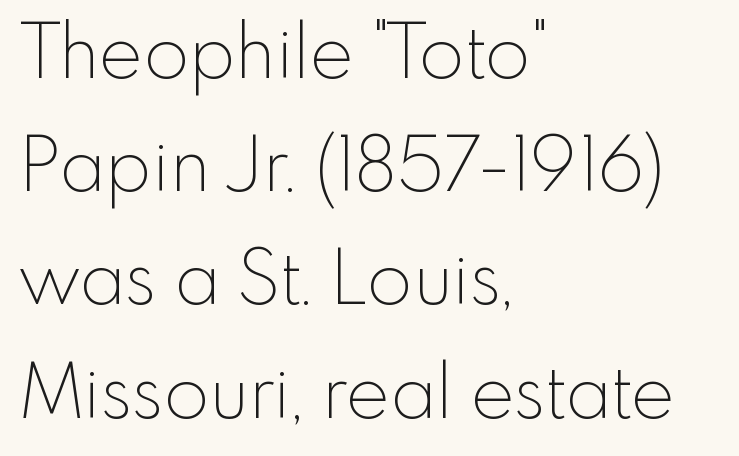
{"serif": "no", "italic": "no", "bold": "no", "weight": "thin", "width": "normal", "x_height": "small", "monospaced": "no", "underline": "no", "align": "left", "line_spacing": "normal", "line_spacing_ratio": 1.53, "letter_spacing": "normal", "letter_spacing_em": 0.0, "glyph_px": 74}
